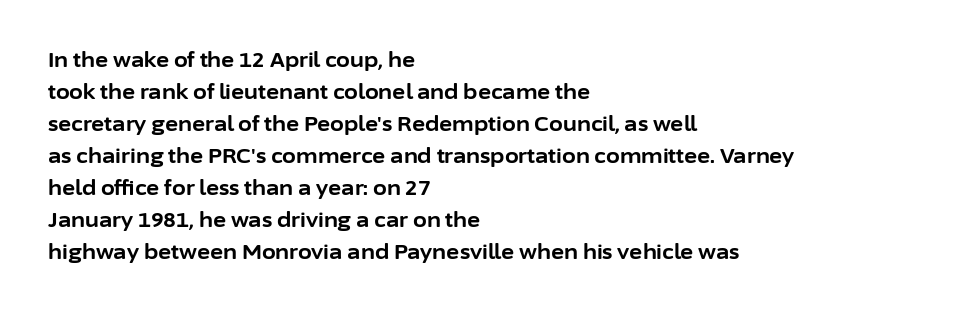
Q: Is the text bold? A: Yes.
Q: Is the text italic (slanted)? A: No, it is upright.
Q: Is the text underlined? A: No.
Q: How is the paragraph aligned? A: Left-aligned.
Q: Is the spacing between letters normal or unusually wide? A: Normal.
Q: Is the spacing between lines tight, normal or loose? A: Normal.
